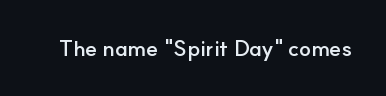
The image shows 22 px bold type, upright; set normal letter spacing, not underlined.
